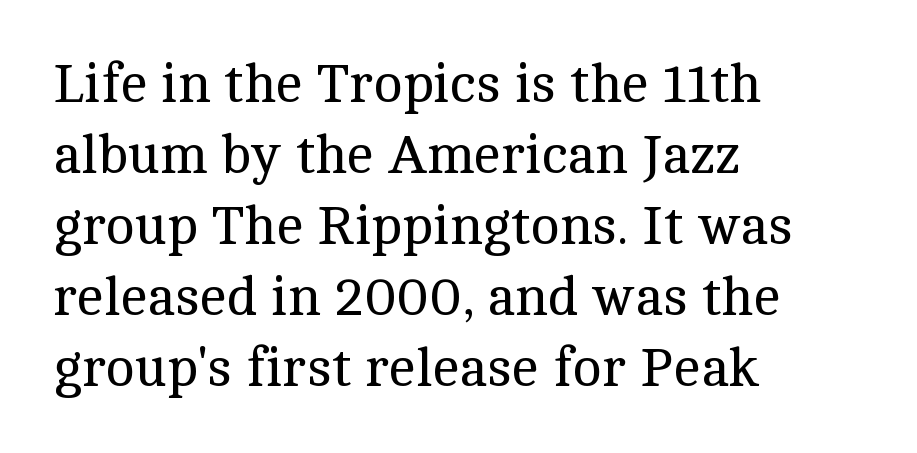
How are the letters spaced? Ordinarily, with no added tracking. Evenly set lines give the paragraph a standard silhouette. The font's upright variant was chosen for this text. Line starts are locked; line ends wander. Descender tails drop into unmarked territory. What kind of face is this? One with serifs.
